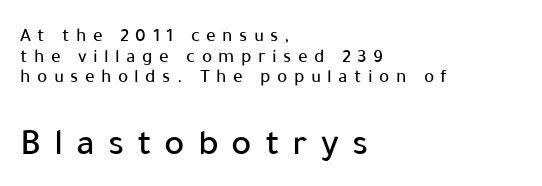
{"serif": "no", "italic": "no", "width": "normal", "stroke_contrast": "low", "x_height": "medium", "monospaced": "no", "underline": "no", "align": "left", "line_spacing": "tight", "line_spacing_ratio": 1.09, "letter_spacing": "wide", "letter_spacing_em": 0.34, "larger_block": "second", "size_ratio": 2.0, "glyph_px": 38}
